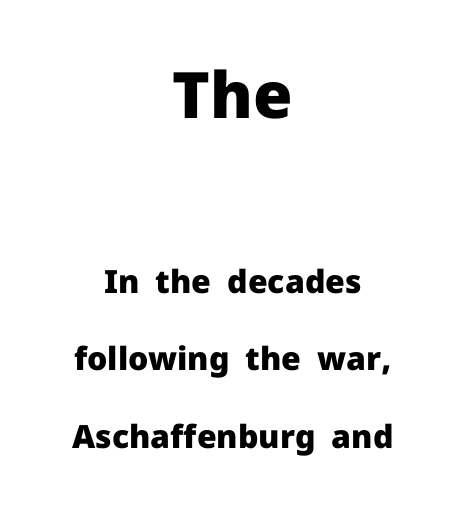
{"serif": "no", "italic": "no", "bold": "yes", "weight": "heavy", "width": "normal", "stroke_contrast": "low", "x_height": "medium", "monospaced": "no", "underline": "no", "align": "center", "line_spacing": "loose", "line_spacing_ratio": 2.43, "letter_spacing": "normal", "letter_spacing_em": 0.0, "larger_block": "first", "size_ratio": 2.0, "glyph_px": 64}
